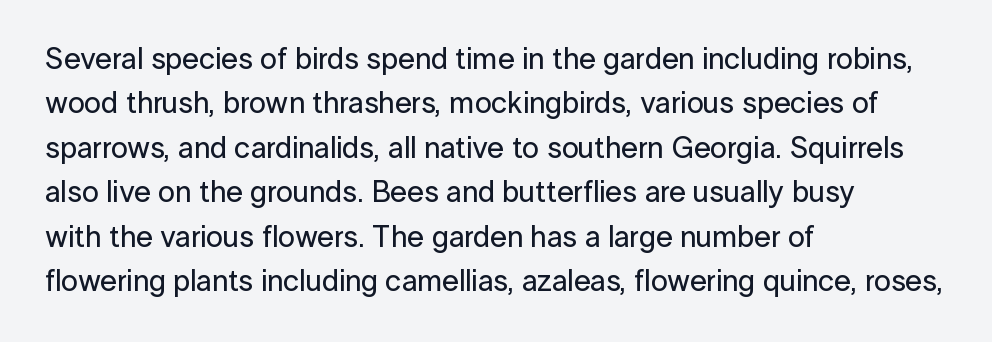
{"serif": "no", "italic": "no", "width": "normal", "stroke_contrast": "low", "x_height": "medium", "monospaced": "no", "underline": "no", "align": "left", "line_spacing": "normal", "line_spacing_ratio": 1.48, "letter_spacing": "normal", "letter_spacing_em": 0.0, "glyph_px": 30}
